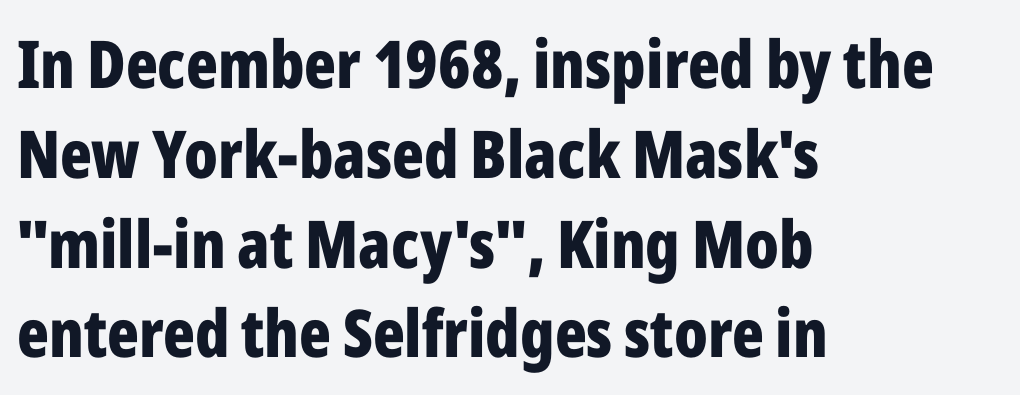
{"serif": "no", "italic": "no", "bold": "yes", "weight": "bold", "width": "condensed", "stroke_contrast": "low", "x_height": "medium", "monospaced": "no", "underline": "no", "align": "left", "line_spacing": "normal", "line_spacing_ratio": 1.36, "letter_spacing": "normal", "letter_spacing_em": 0.0, "glyph_px": 66}
